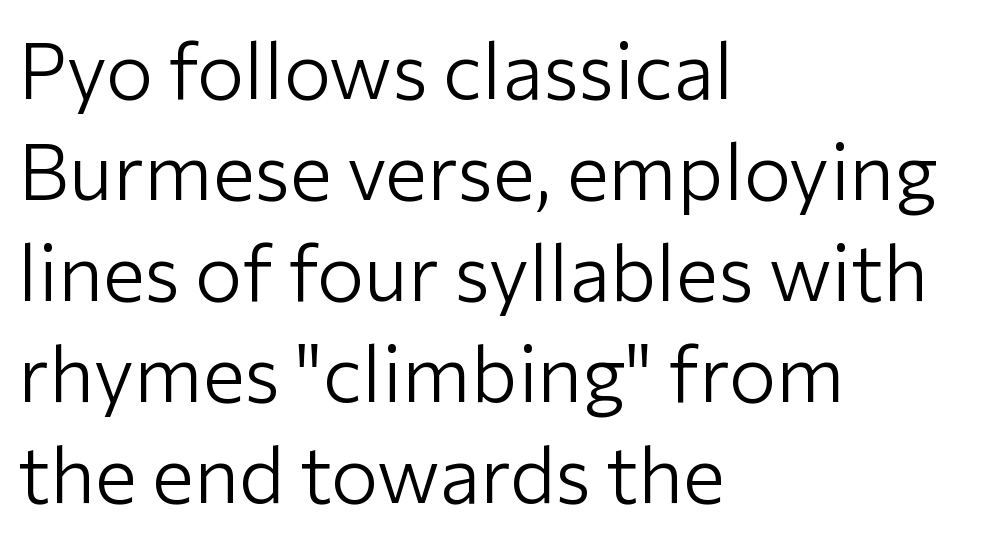
The image shows 79 px light sans-serif type, upright; set left-aligned, normal line spacing (1.28x), normal letter spacing, not underlined; low stroke contrast and a medium x-height.
